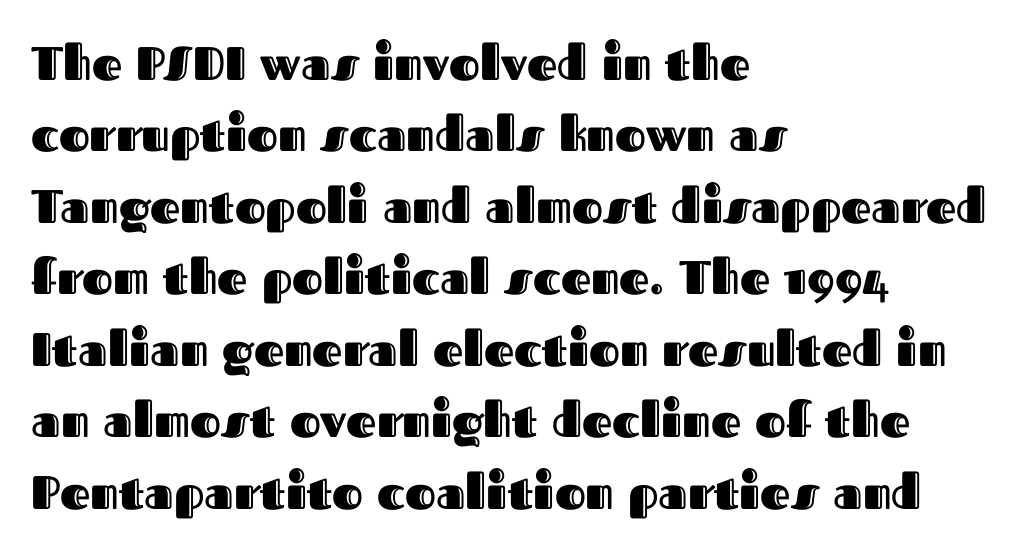
The compositor pushed each line to the left boundary. The passage shown is typed in a proportional face where columns would drift. Bare-footed words on every line. Upright lettering throughout.
